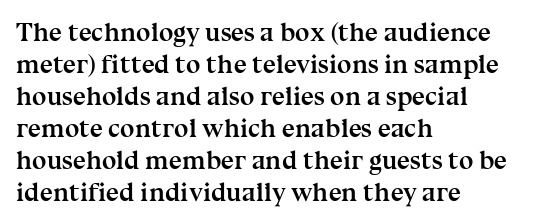
Alignment: flush left. A clean baseline with only descenders dipping below it. Vertical strokes here are truly vertical. Every letter is thick-stroked: bold, no question. A typesetter would call this zero additional tracking.
